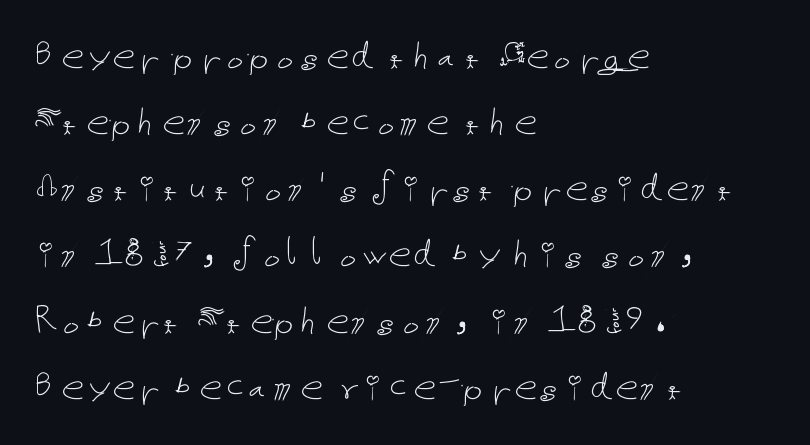
Each line starts at the same left margin while the right side varies. Bare-footed words on every line. Normally led — the rows are evenly, conventionally spaced. No extra ink here — the face is not bold. Posture: straight, roman, zero tilt. No extra tracking has been applied to these lines.
